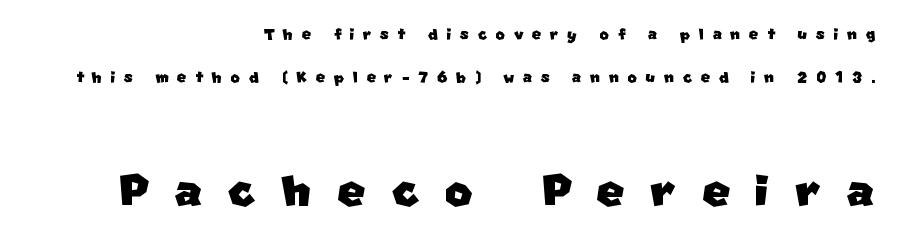
Compared with a flush-left layout, this one pins lines to the opposite, right side. Characters follow at a spacing far wider than the type designer built in. The composition opens small and finishes big. Unmarked baselines from the first word to the last. Letterform terminals end flat and unadorned throughout the passage.
